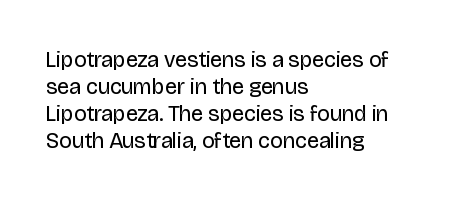
{"italic": "no", "bold": "no", "underline": "no", "align": "left", "line_spacing_ratio": 1.23, "letter_spacing": "normal", "letter_spacing_em": 0.0, "glyph_px": 22}
